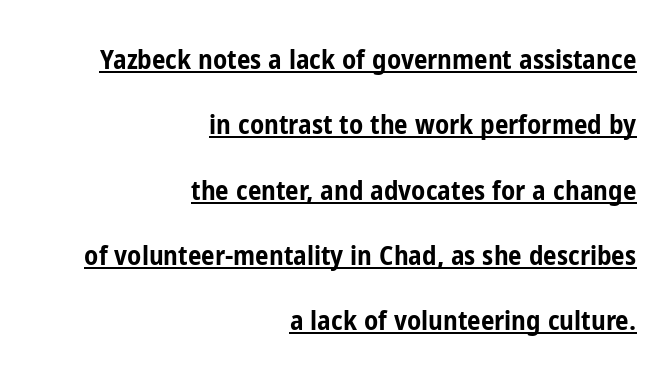
The image shows 27 px bold type, upright; set right-aligned, loose line spacing (2.42x), normal letter spacing, underlined.
